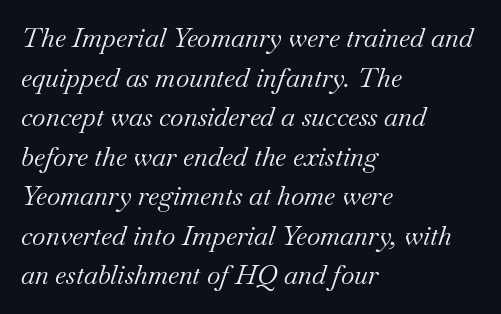
One-word summary of the alignment: left. Vertically, the passage feels balanced, rows spaced as you'd expect. Each stroke keeps to a modest, everyday thickness or less. The typography opts for an oblique posture over an upright one.
